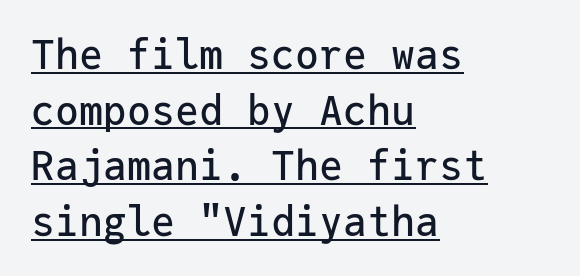
Each line starts at the same left margin while the right side varies. Letter spacing: default. Does the type have serifs? No, each stem ends abruptly. Each letter, wide or thin by design, is forced into the same width here.
